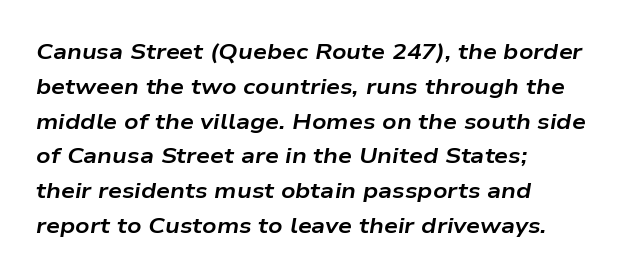
{"italic": "yes", "lean": "right", "slant_degrees": 9, "bold": "yes", "underline": "no", "align": "left", "line_spacing": "normal", "line_spacing_ratio": 1.58, "letter_spacing": "normal", "letter_spacing_em": 0.0, "glyph_px": 22}
